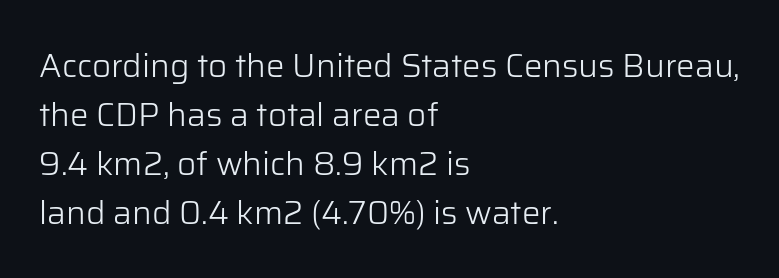
Q: Is the text bold? A: No.
Q: Is the text italic (slanted)? A: No, it is upright.
Q: Is the typeface a serif or a sans-serif typeface? A: Sans-serif.
Q: Is the text underlined? A: No.
Q: How is the paragraph aligned? A: Left-aligned.
Q: Is the spacing between letters normal or unusually wide? A: Normal.
Q: Is the spacing between lines tight, normal or loose? A: Normal.
Q: Width (condensed, normal, or wide)? A: Normal.
Q: Stroke contrast? A: Low.
Q: x-height? A: Medium.
Q: Monospaced? A: No.
